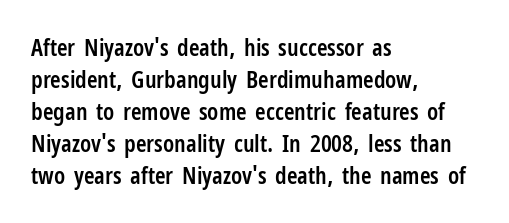
The image shows 24 px text type, upright; set left-aligned, normal line spacing (1.33x), normal letter spacing, not underlined.
